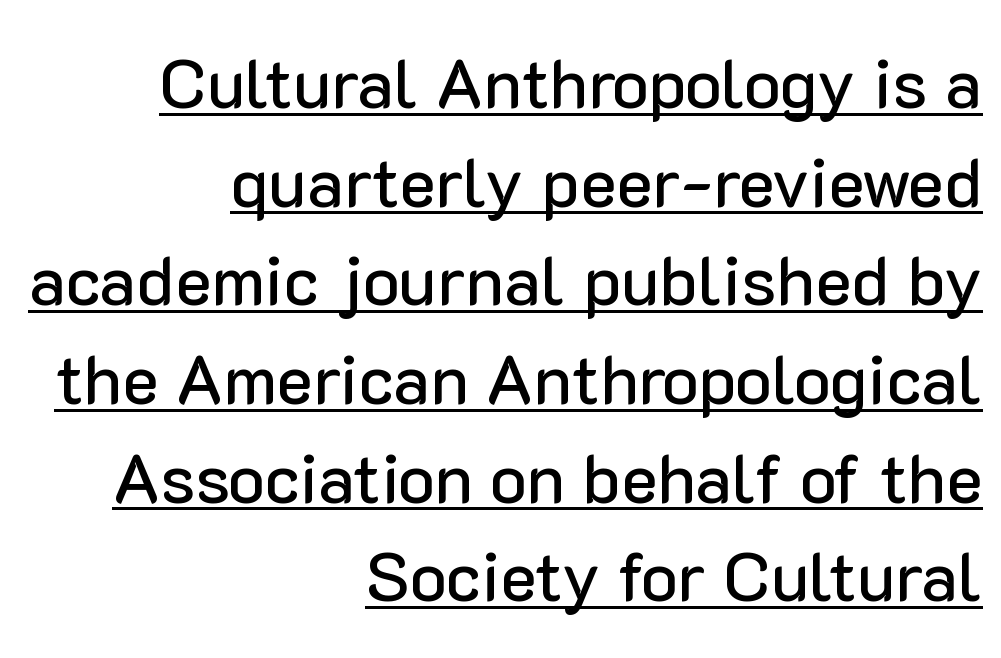
Q: Is the text italic (slanted)? A: No, it is upright.
Q: Is the typeface a serif or a sans-serif typeface? A: Sans-serif.
Q: Is the text underlined? A: Yes.
Q: How is the paragraph aligned? A: Right-aligned.
Q: Is the spacing between letters normal or unusually wide? A: Normal.
Q: Is the spacing between lines tight, normal or loose? A: Normal.
Q: Width (condensed, normal, or wide)? A: Normal.
Q: Stroke contrast? A: Low.
Q: x-height? A: Medium.
Q: Monospaced? A: No.
